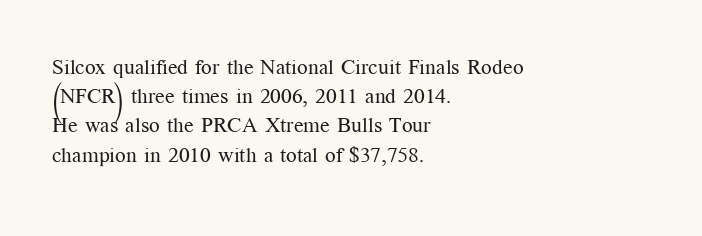
Q: Is the text bold? A: No.
Q: Is the text italic (slanted)? A: No, it is upright.
Q: Is the text underlined? A: No.
Q: How is the paragraph aligned? A: Left-aligned.
Q: Is the spacing between letters normal or unusually wide? A: Normal.
Q: Is the spacing between lines tight, normal or loose? A: Normal.
